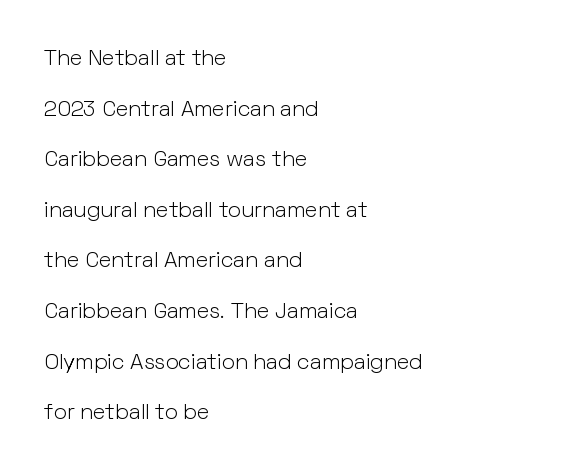
Widely set lines give the paragraph a tall, airy silhouette. Words float on clear page, feet unadorned. This is roman type, the default non-slanted kind. The passage shown is not bold in any degree.
